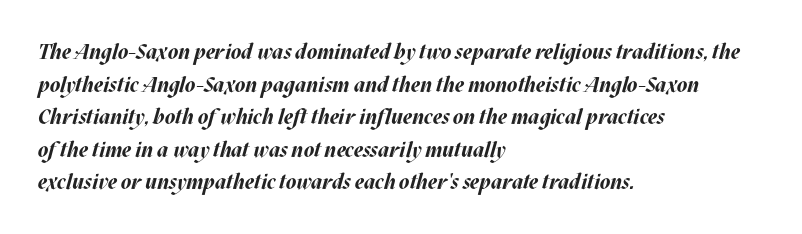
Q: Is the text bold? A: Yes.
Q: Is the text italic (slanted)? A: Yes, it leans right by about 17 degrees.
Q: Is the text underlined? A: No.
Q: How is the paragraph aligned? A: Left-aligned.
Q: Is the spacing between letters normal or unusually wide? A: Normal.
Q: Is the spacing between lines tight, normal or loose? A: Normal.
